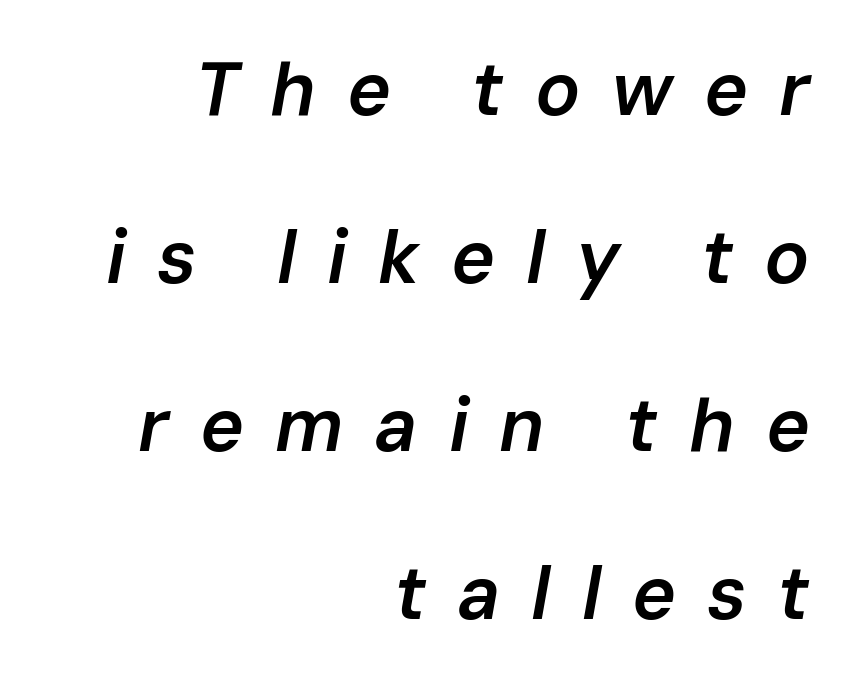
{"italic": "yes", "lean": "right", "slant_degrees": 10, "bold": "semi", "weight": "semibold", "width": "normal", "stroke_contrast": "low", "x_height": "medium", "monospaced": "no", "underline": "no", "align": "right", "line_spacing": "loose", "line_spacing_ratio": 2.24, "letter_spacing": "wide", "letter_spacing_em": 0.41, "glyph_px": 75}
